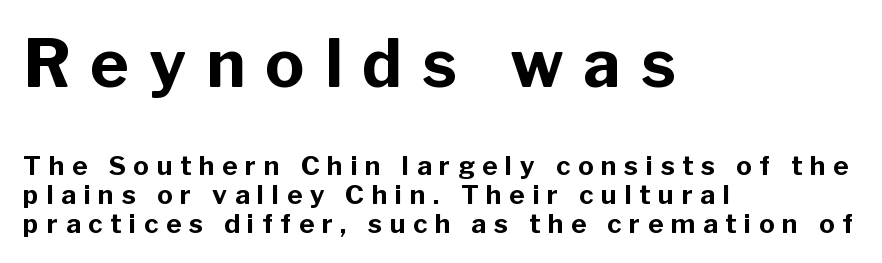
{"serif": "no", "italic": "no", "bold": "yes", "weight": "bold", "width": "normal", "stroke_contrast": "low", "x_height": "medium", "monospaced": "no", "underline": "no", "align": "left", "line_spacing": "tight", "line_spacing_ratio": 1.11, "letter_spacing": "wide", "letter_spacing_em": 0.3, "larger_block": "first", "size_ratio": 2.54, "glyph_px": 66}
